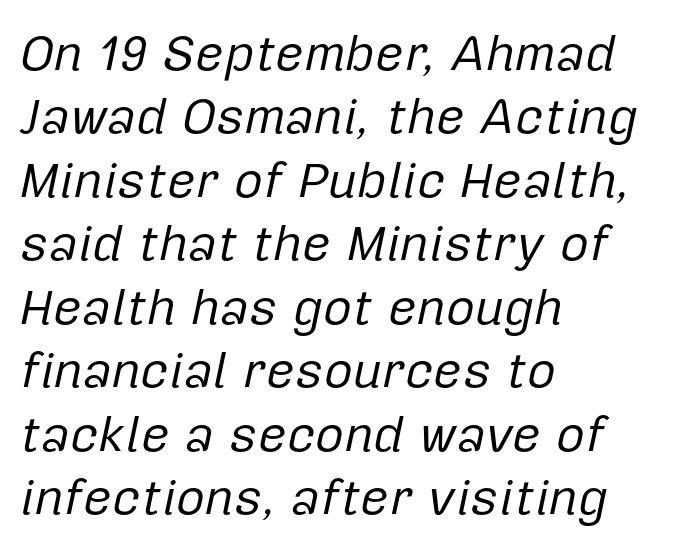
The image shows 50 px regular-weight type, italic (leaning right); set left-aligned, normal line spacing (1.27x), normal letter spacing, not underlined; low stroke contrast and a medium x-height.
